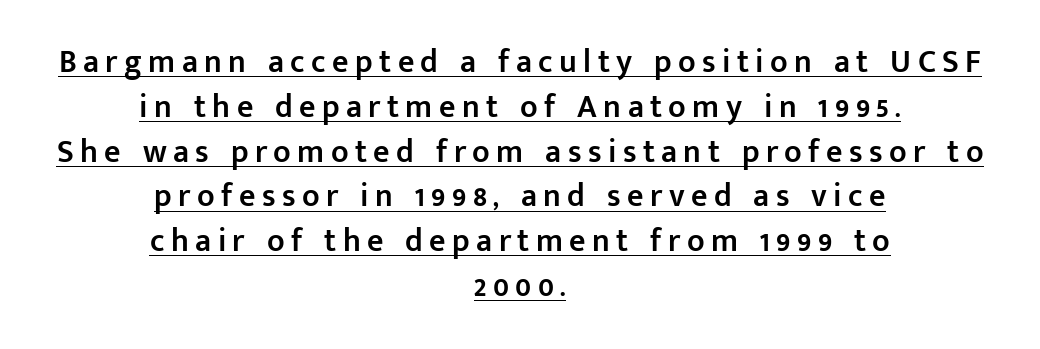
The text block is weighted toward neither margin, spreading evenly from the middle. The letterforms stand isolated, each surrounded by extra space. The lettering holds an erect, upright posture throughout. The rendering uses a semibold face; strokes are thickened but not to full bold.
